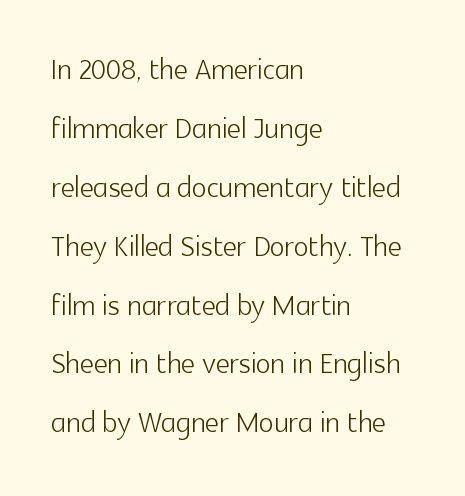
The image shows 39 px light sans-serif type, upright; set left-aligned, normal line spacing (1.51x), normal letter spacing, not underlined; a medium x-height.
